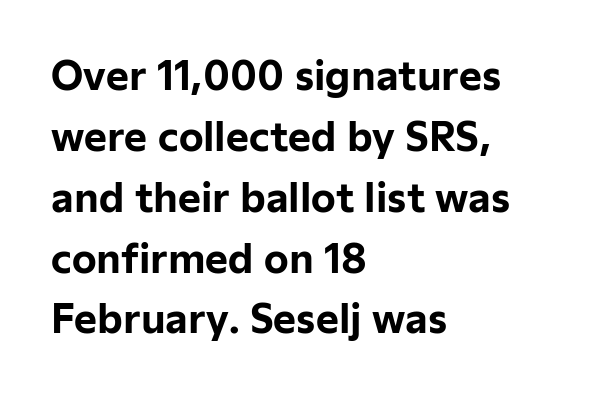
Q: Is the text bold? A: Yes.
Q: Is the text italic (slanted)? A: No, it is upright.
Q: Is the typeface a serif or a sans-serif typeface? A: Sans-serif.
Q: Is the text underlined? A: No.
Q: How is the paragraph aligned? A: Left-aligned.
Q: Is the spacing between letters normal or unusually wide? A: Normal.
Q: Is the spacing between lines tight, normal or loose? A: Normal.
Q: Width (condensed, normal, or wide)? A: Normal.
Q: Stroke contrast? A: Low.
Q: x-height? A: Medium.
Q: Monospaced? A: No.
